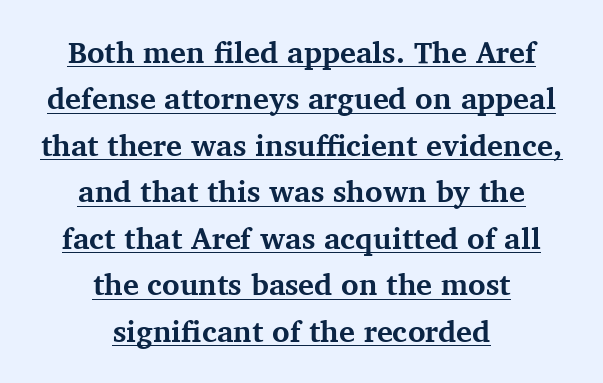
Students, observe the line beneath the letters — that is underlining. If you measured baseline to baseline, you'd find a middling distance. A serif font was chosen for this passage. Chunky letters — that's bold for sure.
